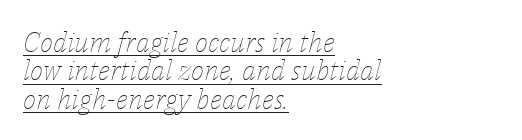
Q: Is the text bold? A: No.
Q: Is the text italic (slanted)? A: Yes, it leans right by about 14 degrees.
Q: Is the text underlined? A: Yes.
Q: How is the paragraph aligned? A: Left-aligned.
Q: Is the spacing between letters normal or unusually wide? A: Normal.
Q: Is the spacing between lines tight, normal or loose? A: Tight.
Q: Width (condensed, normal, or wide)? A: Normal.
Q: Stroke contrast? A: Low.
Q: x-height? A: Medium.
Q: Monospaced? A: No.
